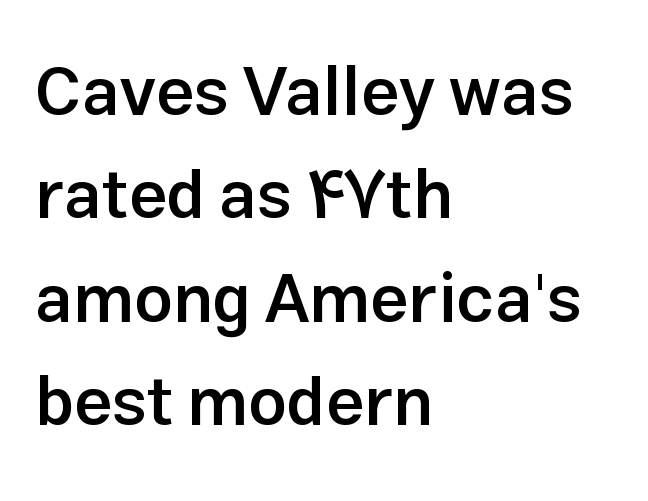
Q: Is the text bold? A: Semi-bold.
Q: Is the text italic (slanted)? A: No, it is upright.
Q: Is the typeface a serif or a sans-serif typeface? A: Sans-serif.
Q: Is the text underlined? A: No.
Q: How is the paragraph aligned? A: Left-aligned.
Q: Is the spacing between letters normal or unusually wide? A: Normal.
Q: Is the spacing between lines tight, normal or loose? A: Normal.
Q: Width (condensed, normal, or wide)? A: Normal.
Q: Stroke contrast? A: Low.
Q: x-height? A: Medium.
Q: Monospaced? A: No.
